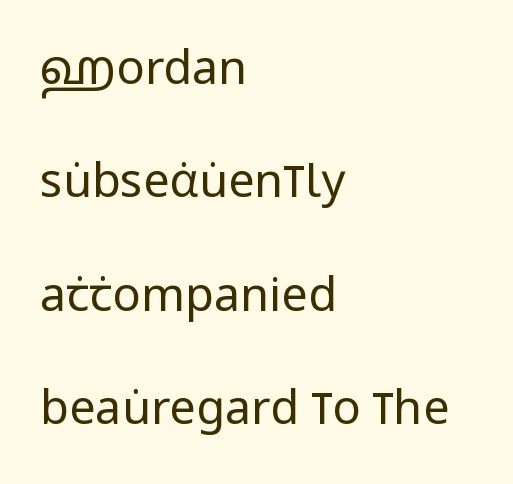
The image shows 47 px regular-weight, condensed sans-serif type, upright; set left-aligned, loose line spacing (2.41x), normal letter spacing, not underlined; low stroke contrast and a large x-height.
